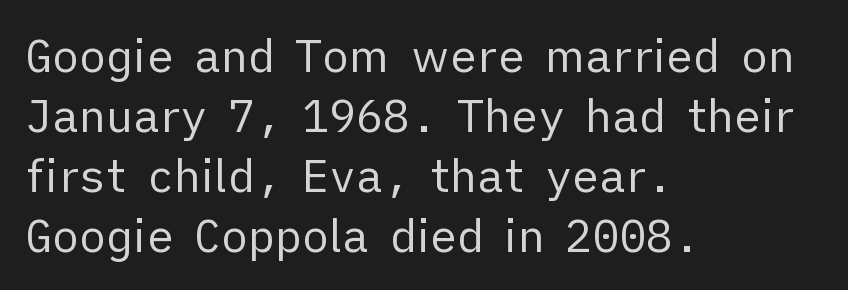
The image shows 45 px regular-weight sans-serif type, upright; set left-aligned, normal line spacing (1.33x), normal letter spacing, not underlined; low stroke contrast and a medium x-height.
